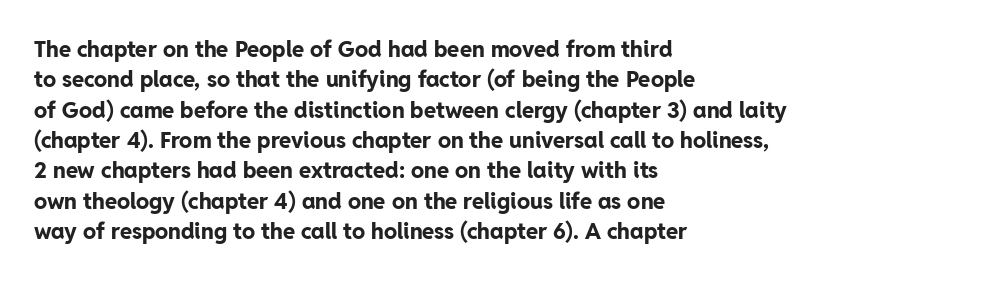
The paragraph shown leans on its left margin. The glyphs have the mass of a bold cut. How are the letters spaced? Ordinarily, with no added tracking. This sample uses an upright cut, with every glyph sitting square on the baseline.
